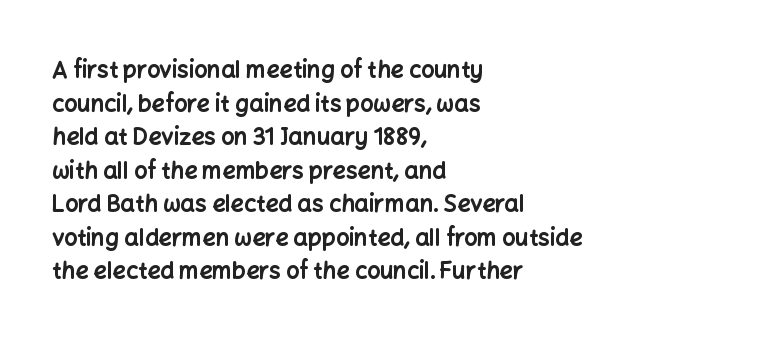
Q: Is the text bold? A: Yes.
Q: Is the text italic (slanted)? A: No, it is upright.
Q: Is the text underlined? A: No.
Q: How is the paragraph aligned? A: Left-aligned.
Q: Is the spacing between letters normal or unusually wide? A: Normal.
Q: Is the spacing between lines tight, normal or loose? A: Normal.
